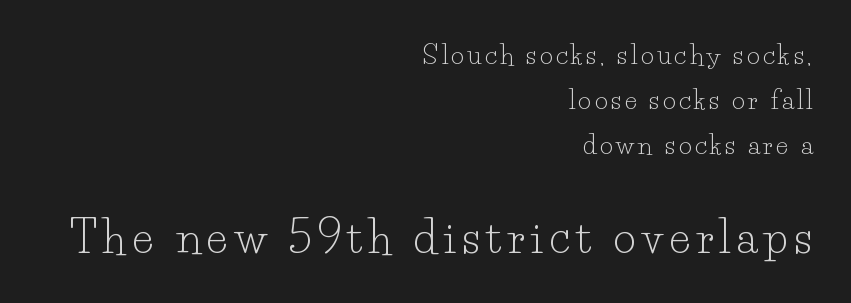
The image shows 44 px light serif type, upright; set right-aligned, line spacing 1.81x, not underlined; the second (bottom) block is 1.76x larger; low stroke contrast and a small x-height.
